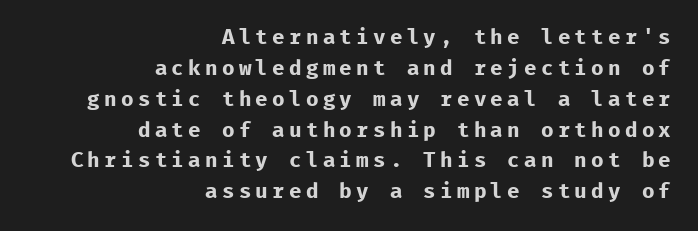
{"italic": "no", "bold": "yes", "underline": "no", "align": "right", "line_spacing": "normal", "line_spacing_ratio": 1.47, "letter_spacing": "wide", "letter_spacing_em": 0.2, "glyph_px": 21}
